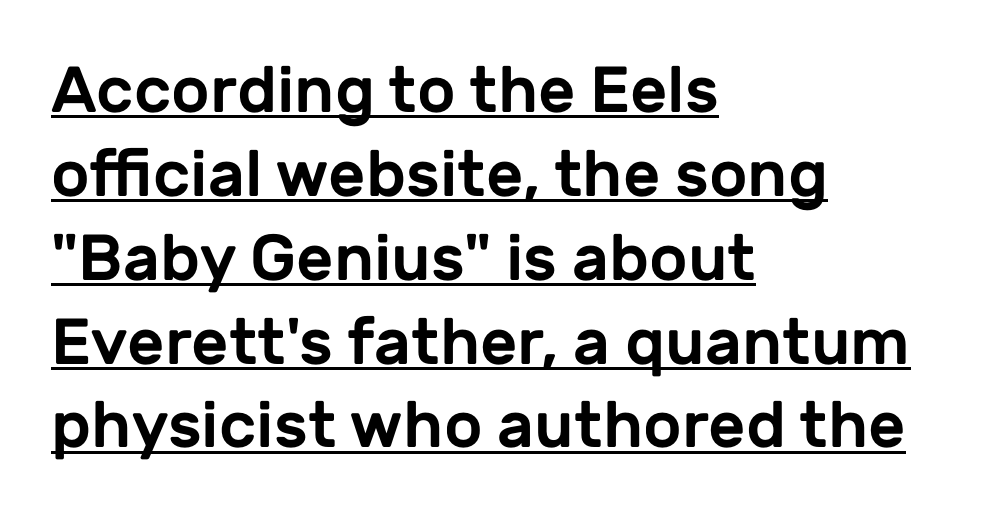
Q: Is the text italic (slanted)? A: No, it is upright.
Q: Is the typeface a serif or a sans-serif typeface? A: Sans-serif.
Q: Is the text underlined? A: Yes.
Q: How is the paragraph aligned? A: Left-aligned.
Q: Is the spacing between letters normal or unusually wide? A: Normal.
Q: Is the spacing between lines tight, normal or loose? A: Normal.
Q: Width (condensed, normal, or wide)? A: Normal.
Q: Stroke contrast? A: Low.
Q: x-height? A: Medium.
Q: Monospaced? A: No.
